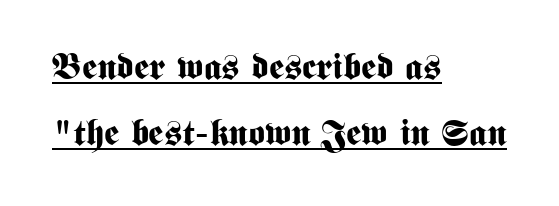
Q: Is the text bold? A: Yes.
Q: Is the text italic (slanted)? A: No, it is upright.
Q: Is the typeface a serif or a sans-serif typeface? A: Sans-serif.
Q: Is the text underlined? A: Yes.
Q: How is the paragraph aligned? A: Left-aligned.
Q: Is the spacing between letters normal or unusually wide? A: Normal.
Q: Width (condensed, normal, or wide)? A: Condensed.
Q: Stroke contrast? A: Medium.
Q: x-height? A: Medium.
Q: Monospaced? A: No.
